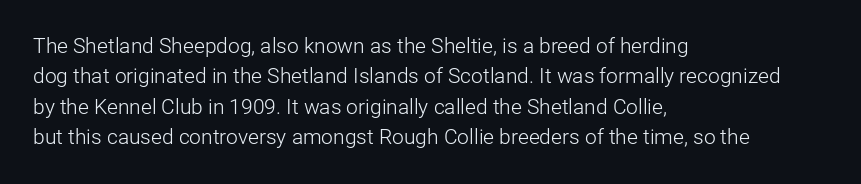
Letter spacing: default. Ink coverage per letter is moderate at most. The rag falls on the right side of this text block. Descenders are the only things crossing below the line. This block has exactly the height ordinary leading produces. This is the regular roman posture of the typeface.
